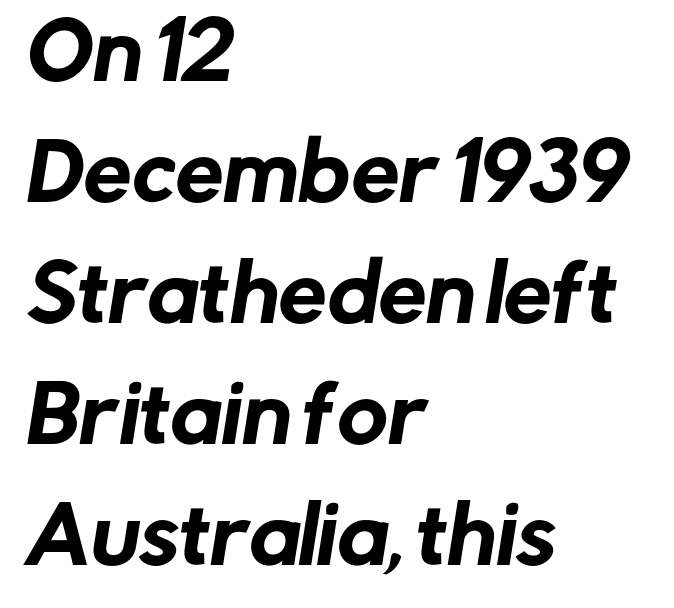
Tracking value appears to be zero — textbook default spacing. The face used here is proportionally spaced, like ordinary book or web type. A sans-serif font was chosen for this passage. Lines of text with bare space underneath. Compared with a centered layout, this one pins lines to the left instead.
